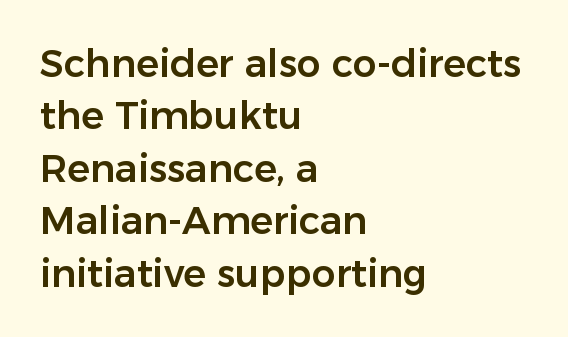
Q: Is the text italic (slanted)? A: No, it is upright.
Q: Is the typeface a serif or a sans-serif typeface? A: Sans-serif.
Q: Is the text underlined? A: No.
Q: How is the paragraph aligned? A: Left-aligned.
Q: Is the spacing between letters normal or unusually wide? A: Normal.
Q: Is the spacing between lines tight, normal or loose? A: Normal.
Q: Width (condensed, normal, or wide)? A: Normal.
Q: Stroke contrast? A: Low.
Q: x-height? A: Medium.
Q: Monospaced? A: No.
